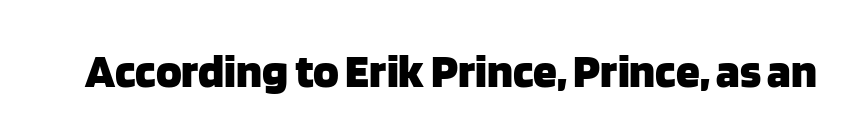
Grotesque or geometric, the face here clearly has no serifs. The passage shown is typed in a proportional face where columns would drift. Posture: straight, roman, zero tilt. The typesetting leans heavy: a genuine bold. Standard letterfit; no display-style spreading of the glyphs.
